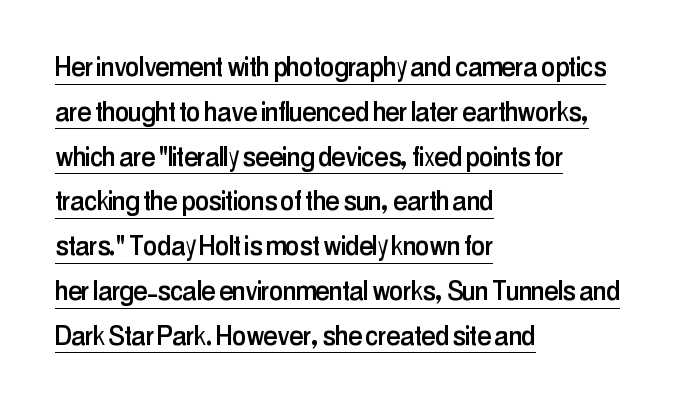
Spacing between characters is what you'd get straight out of the box. The glyphs are accompanied by a horizontal stroke just below them. Stroke terminals: plain, sans-serif. Visually the block forms a straight wall on the left and a jagged coastline on the right. Line spacing here is normal.
